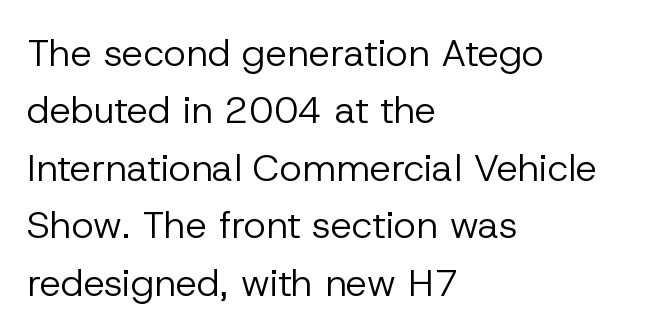
The image shows 38 px regular-weight sans-serif type, upright; set left-aligned, normal line spacing (1.51x), normal letter spacing, not underlined; low stroke contrast and a medium x-height.
